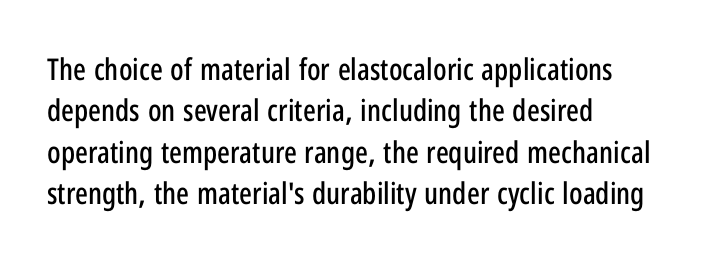
All the whitespace from short lines collects on the right. Nothing unusual about the tracking: characters are spaced as the font intends. Line spacing here is normal. Type style note: lacks serifs. The passage shown is typed in a proportional face where columns would drift. This rendering features lettering with no underline.
